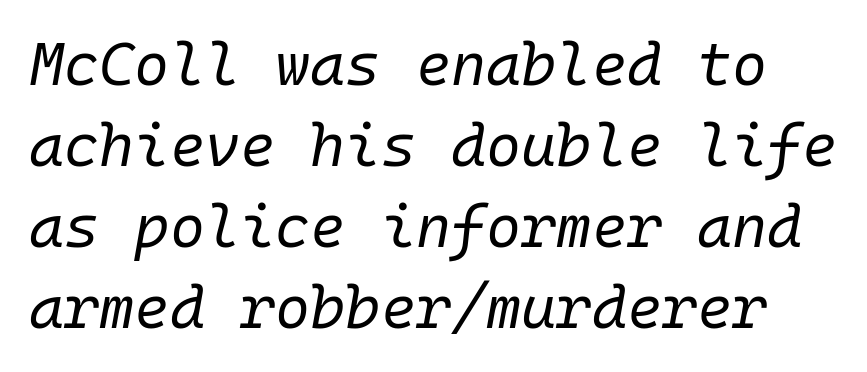
Q: Is the text bold? A: No.
Q: Is the text italic (slanted)? A: Yes, it leans right by about 10 degrees.
Q: Is the text underlined? A: No.
Q: Is the spacing between letters normal or unusually wide? A: Normal.
Q: Is the spacing between lines tight, normal or loose? A: Normal.
Q: Width (condensed, normal, or wide)? A: Normal.
Q: Stroke contrast? A: Low.
Q: x-height? A: Medium.
Q: Monospaced? A: Yes.
